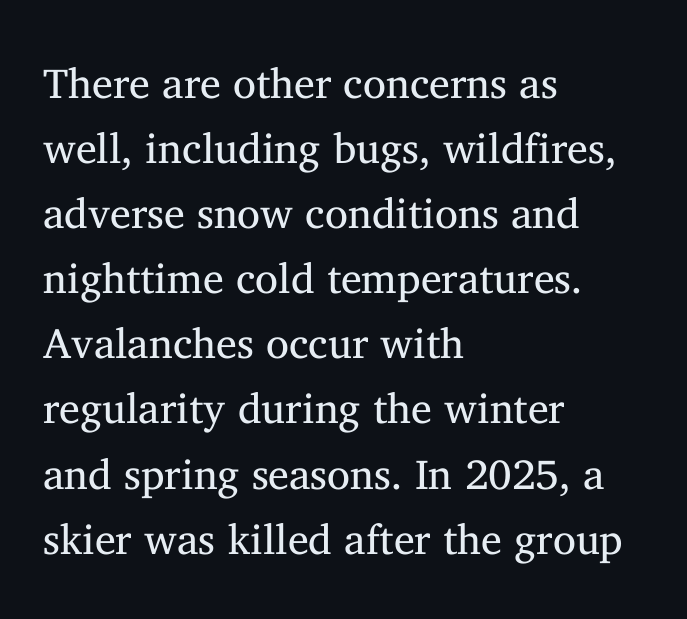
Compared with typical paragraphs, the rows here are spaced about the same. These lines keep a tight, regular rhythm from letter to letter. One-word summary of the alignment: left. The font sits on the lighter half of the weight spectrum, regular included. Each letter's strokes conclude with small projecting serifs. Do the letters lean? They stand straight.
